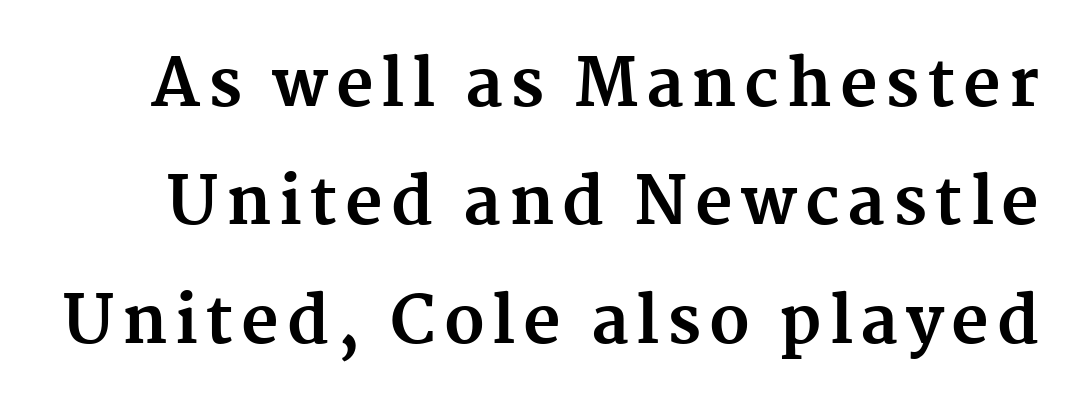
The image shows 65 px bold serif type, upright; set line spacing 1.82x, not underlined; medium stroke contrast and a medium x-height.
